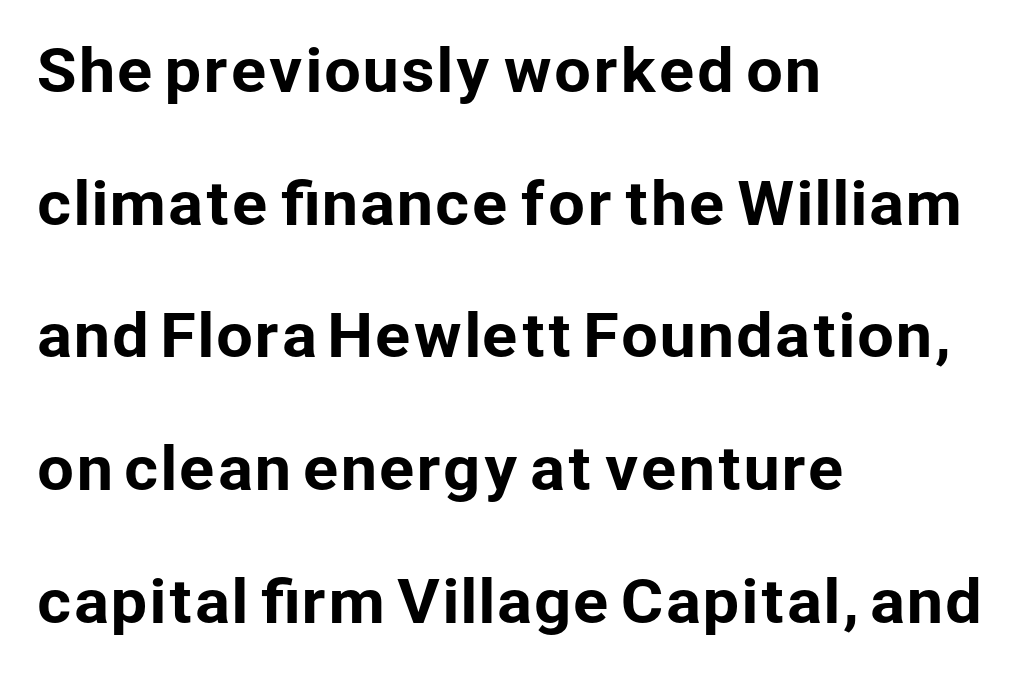
The image shows 59 px sans-serif type, upright; set left-aligned, loose line spacing (2.25x), normal letter spacing, not underlined; low stroke contrast and a medium x-height.
